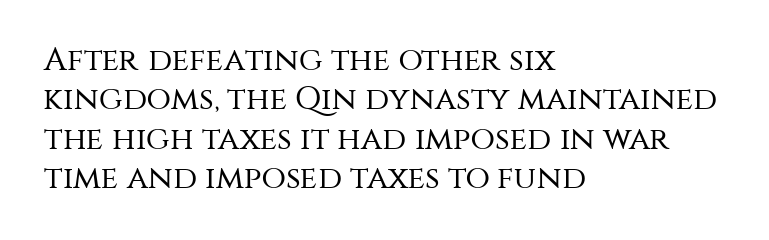
{"serif": "no", "italic": "no", "bold": "no", "weight": "regular", "width": "normal", "stroke_contrast": "medium", "x_height": "large", "monospaced": "no", "underline": "no", "align": "left", "line_spacing_ratio": 1.23, "letter_spacing": "normal", "letter_spacing_em": 0.0, "glyph_px": 32}
